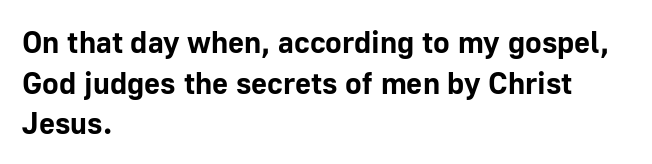
{"serif": "no", "italic": "no", "bold": "yes", "weight": "bold", "width": "normal", "stroke_contrast": "low", "x_height": "medium", "monospaced": "no", "underline": "no", "align": "left", "line_spacing": "normal", "line_spacing_ratio": 1.31, "letter_spacing": "normal", "letter_spacing_em": 0.0, "glyph_px": 31}
